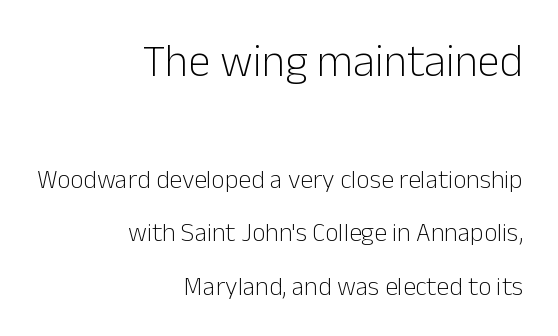
The image shows 45 px light sans-serif type, upright; set right-aligned, loose line spacing (2.06x), normal letter spacing, not underlined; the first (top) block is 1.73x larger; low stroke contrast and a medium x-height.
